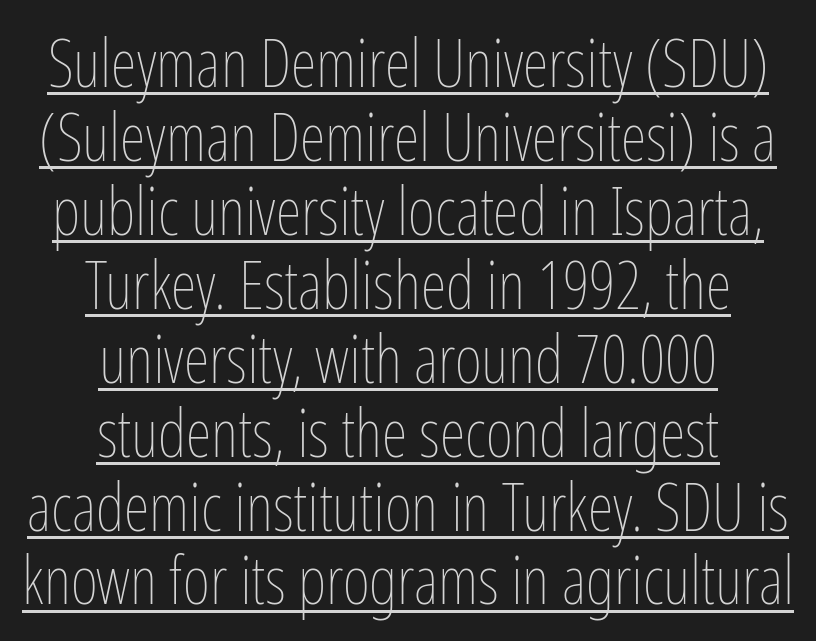
Q: Is the text bold? A: No.
Q: Is the text italic (slanted)? A: No, it is upright.
Q: Is the text underlined? A: Yes.
Q: How is the paragraph aligned? A: Centered.
Q: Is the spacing between letters normal or unusually wide? A: Normal.
Q: Is the spacing between lines tight, normal or loose? A: Tight.
Q: Width (condensed, normal, or wide)? A: Condensed.
Q: Stroke contrast? A: Low.
Q: x-height? A: Medium.
Q: Monospaced? A: No.
